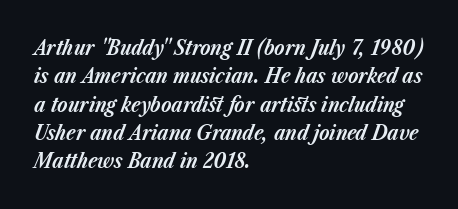
Where is the straight margin? On the left. The passage shown stacks its lines at a standard gap. Stroke thickness is high; the sample reads as a true bold. The gaps between neighbouring characters are ordinary and unremarkable. The font's italic variant was chosen for this text.
